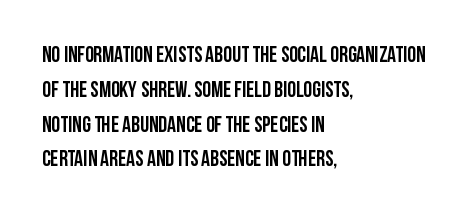
{"italic": "no", "underline": "no", "align": "left", "line_spacing": "normal", "line_spacing_ratio": 1.58, "letter_spacing": "normal", "letter_spacing_em": 0.0, "glyph_px": 22}
